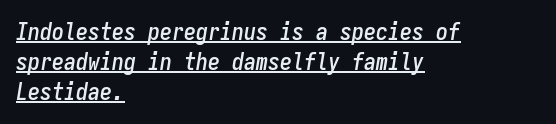
What decoration does the sample have? An underline. These lines keep a tight, regular rhythm from letter to letter. The glyphs look as if they've been sheared to an angle. The passage shown stacks its lines at a standard gap.
